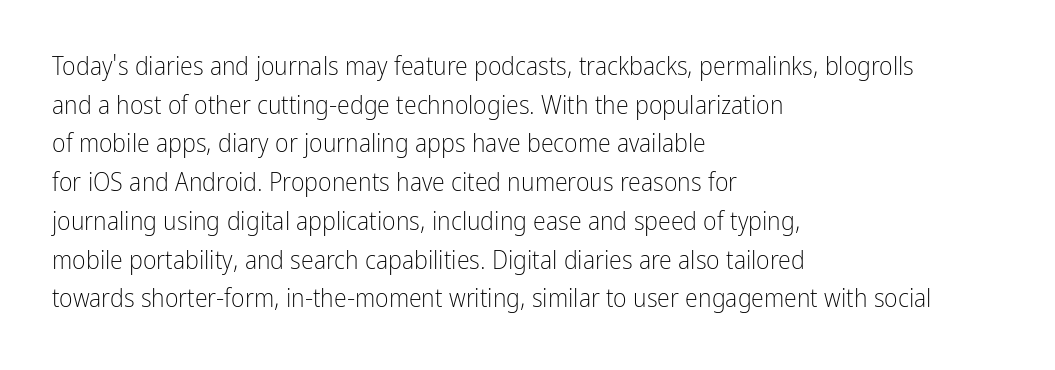
Posture: vertical. The weight tops out at a normal text grade. Words appear dense and cohesive because spacing is normal. If you drew a ruler down the left edge, every line would touch it. Line spacing here is normal. Underline: absent.
